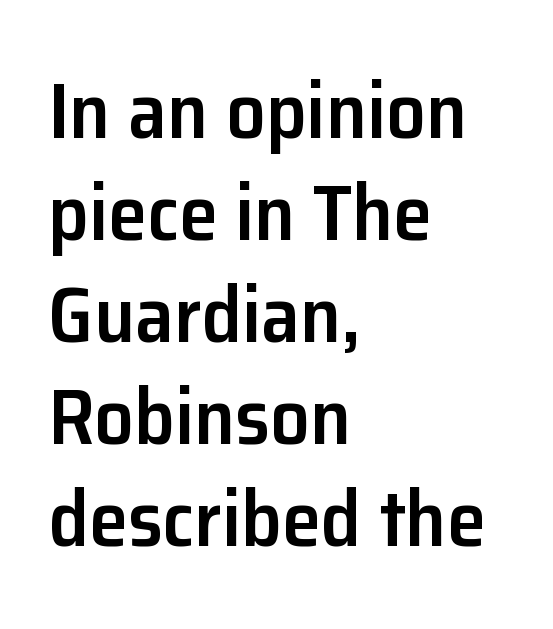
The strokes are fattened partway — semibold, not bold. Ordinary non-slanted type is in use. Font category for this specimen: sans-serif. The compositor pushed each line to the left boundary.
